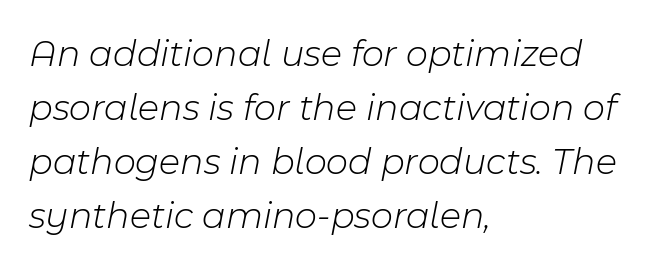
In terms of letterspacing, this is plain default setting. Heft: none added — not bold. You could not count columns in this text — the font is proportionally spaced. The typography opts for an oblique posture over an upright one. Layout note: lines flush left. Each new line begins a customary step beneath the previous one.
